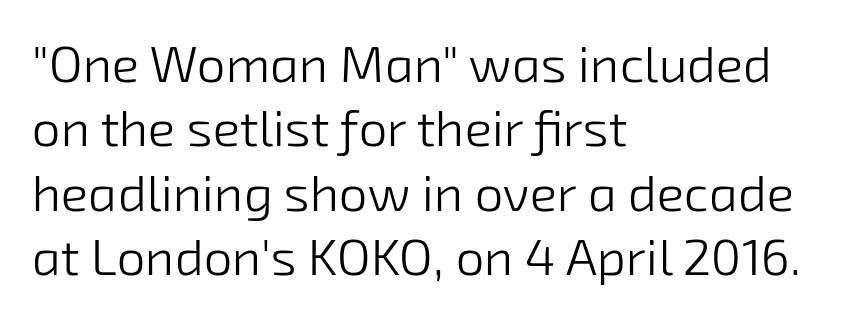
{"serif": "no", "bold": "no", "weight": "light", "width": "normal", "stroke_contrast": "low", "x_height": "medium", "monospaced": "no", "underline": "no", "align": "left", "line_spacing": "normal", "line_spacing_ratio": 1.26, "letter_spacing": "normal", "letter_spacing_em": 0.0, "glyph_px": 51}
